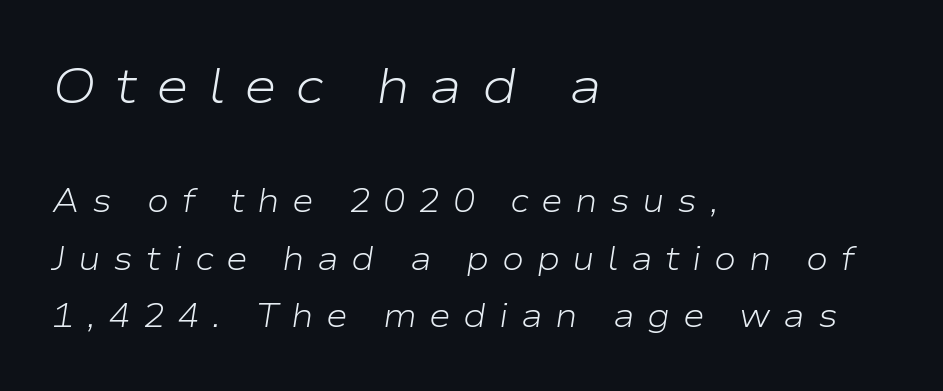
Q: Is the text bold? A: No.
Q: Is the text italic (slanted)? A: Yes, it leans right by about 9 degrees.
Q: Is the text underlined? A: No.
Q: How is the paragraph aligned? A: Left-aligned.
Q: Is the spacing between letters normal or unusually wide? A: Unusually wide.
Q: Which block of text is set in a larger size, the first (top) or the second (bottom)? A: The first (top) one.
Q: Width (condensed, normal, or wide)? A: Wide.
Q: Stroke contrast? A: Low.
Q: x-height? A: Medium.
Q: Monospaced? A: No.
